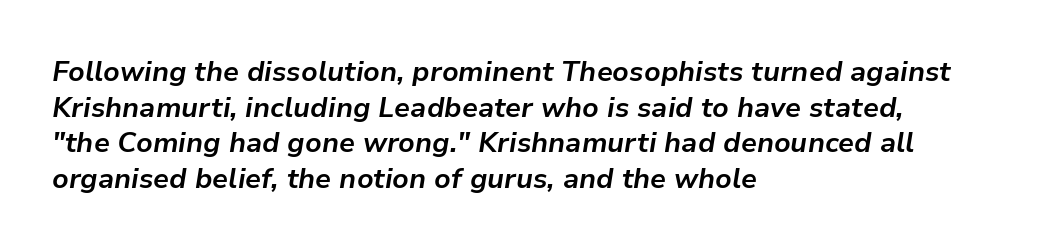
The space between consecutive lines is moderate. Think of a printed novel: that variable character pitch is what you see here. Only glyphs here, with clear space below each row. Does extra space separate the letters? No, they use regular spacing.
